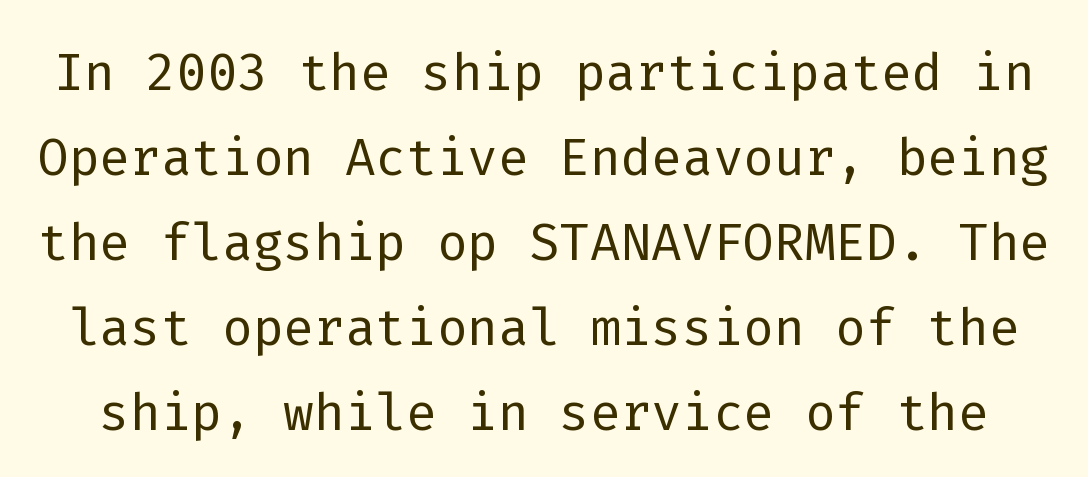
The image shows 72 px light sans-serif type, upright, monospaced; set line spacing 1.18x, normal letter spacing, not underlined; low stroke contrast and a medium x-height.
